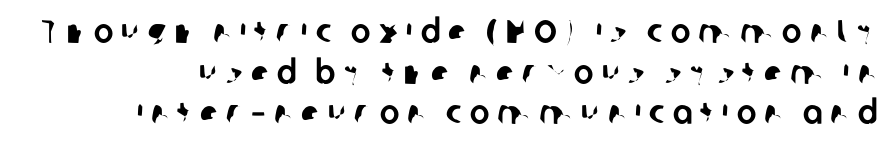
{"serif": "no", "width": "normal", "stroke_contrast": "low", "x_height": "medium", "monospaced": "no", "underline": "no", "line_spacing_ratio": 1.23, "letter_spacing": "wide", "letter_spacing_em": 0.25, "glyph_px": 33}
